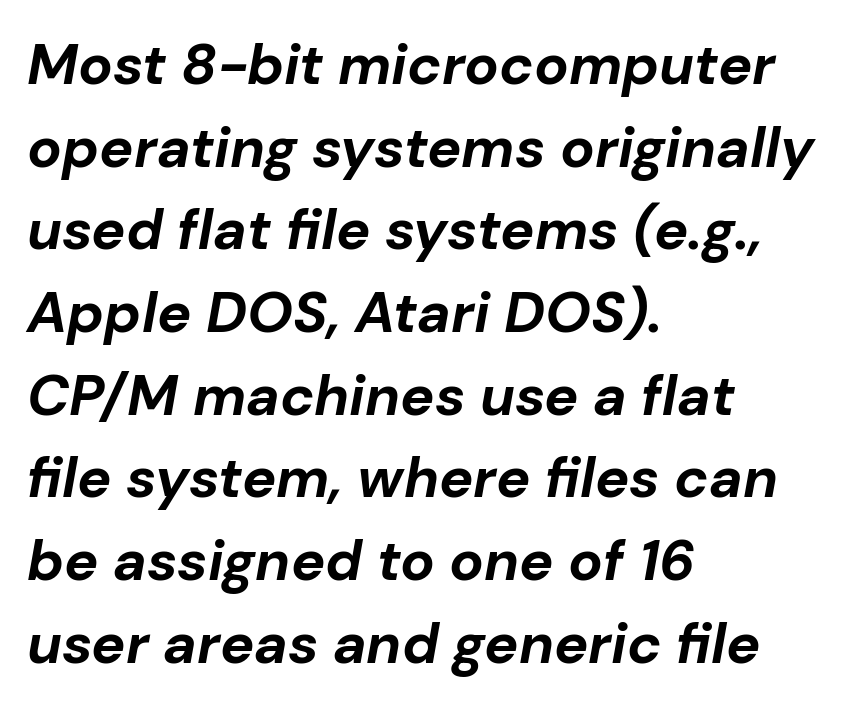
Underline: absent. Where is the straight margin? On the left. Looks like regular typesetting: each glyph gets only the width it needs. The axis of the letterforms is tilted away from vertical. Honestly, the row spacing looks completely unremarkable.
